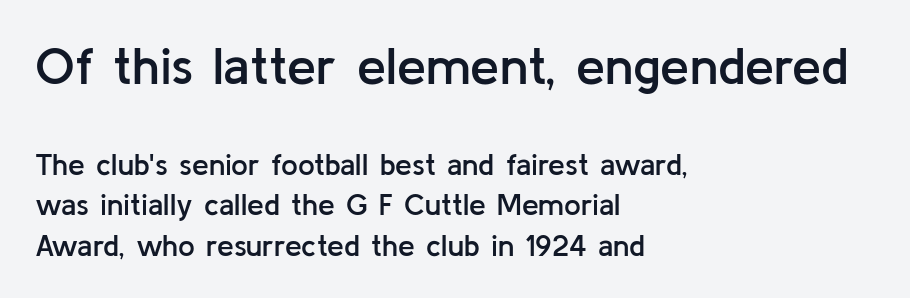
{"serif": "no", "italic": "no", "bold": "semi", "weight": "semibold", "width": "normal", "stroke_contrast": "low", "x_height": "medium", "monospaced": "no", "underline": "no", "align": "left", "line_spacing": "normal", "line_spacing_ratio": 1.35, "letter_spacing": "normal", "letter_spacing_em": 0.0, "larger_block": "first", "size_ratio": 1.73, "glyph_px": 52}
